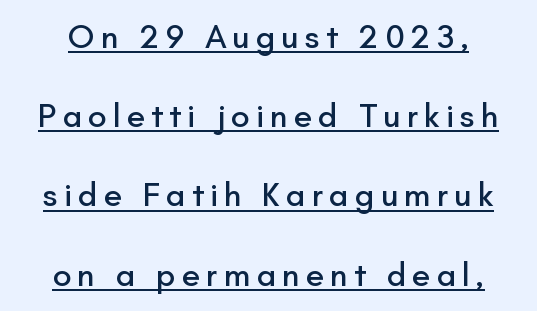
The image shows 34 px sans-serif type, upright; set loose line spacing (2.33x), underlined; low stroke contrast and a small x-height.
